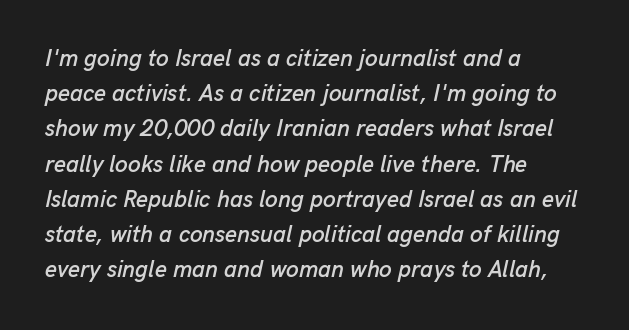
Q: Is the text italic (slanted)? A: Yes, it leans right by about 13 degrees.
Q: Is the text underlined? A: No.
Q: How is the paragraph aligned? A: Left-aligned.
Q: Is the spacing between letters normal or unusually wide? A: Normal.
Q: Is the spacing between lines tight, normal or loose? A: Normal.
